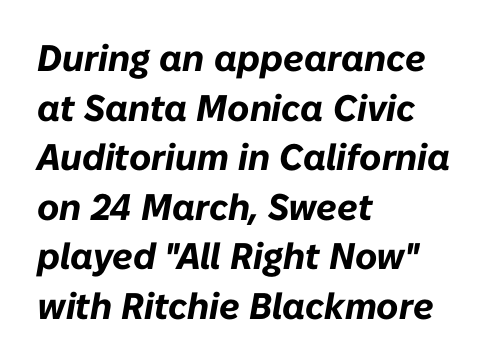
How heavy is the stroke? Heavy — this is a bold. These lines are rendered in a variable-pitch font. Each word holds together tightly as a unit, with standard inter-letter gaps. Clear beneath every line of the passage. Does the lettering tilt? It does — this is italic.
